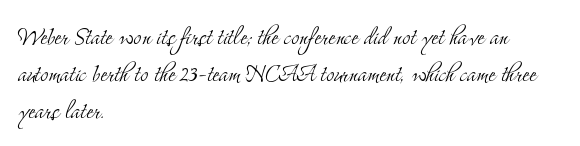
Q: Is the text bold? A: No.
Q: Is the text italic (slanted)? A: Yes.
Q: Is the typeface a serif or a sans-serif typeface? A: Serif.
Q: Is the text underlined? A: No.
Q: How is the paragraph aligned? A: Left-aligned.
Q: Is the spacing between letters normal or unusually wide? A: Normal.
Q: Width (condensed, normal, or wide)? A: Condensed.
Q: Stroke contrast? A: Medium.
Q: x-height? A: Small.
Q: Monospaced? A: No.
